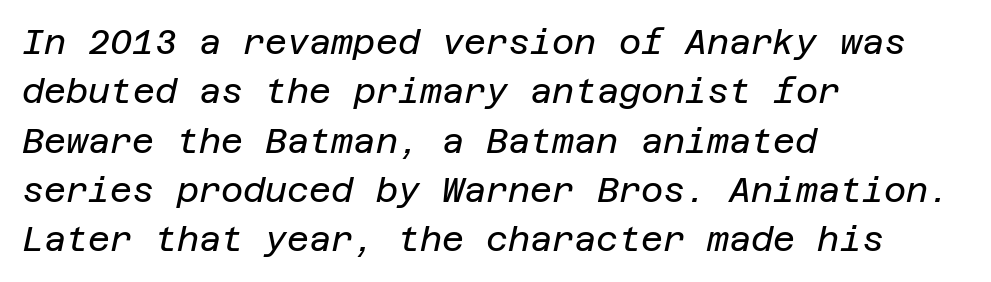
Letters rest on an invisible, unmarked baseline. Leftover space on each line is placed entirely after the last word. The text carries the slant typical of an italic or oblique font. Standard letterfit; no display-style spreading of the glyphs.
